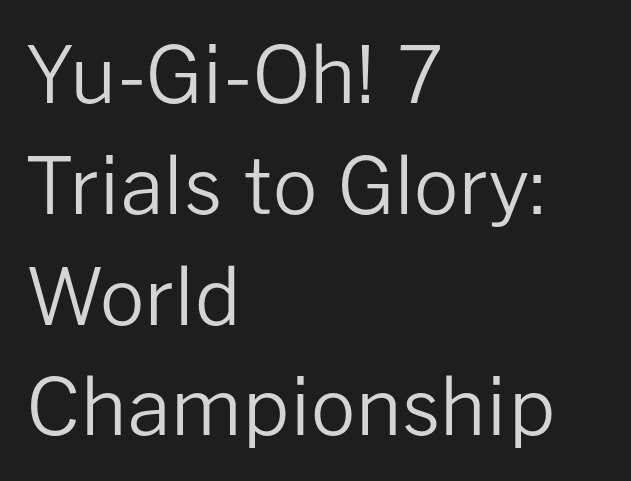
Is there any slant? The stems are plumb. The glyphs in this specimen are sans serif. Short note: letters normally spaced. The weight tops out at a normal text grade. Honestly, the row spacing looks completely unremarkable. Underline: absent.
